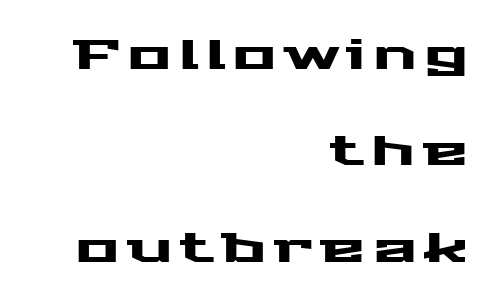
{"serif": "no", "italic": "no", "width": "wide", "stroke_contrast": "medium", "x_height": "medium", "monospaced": "no", "underline": "no", "align": "right", "line_spacing": "loose", "line_spacing_ratio": 2.35, "glyph_px": 41}
